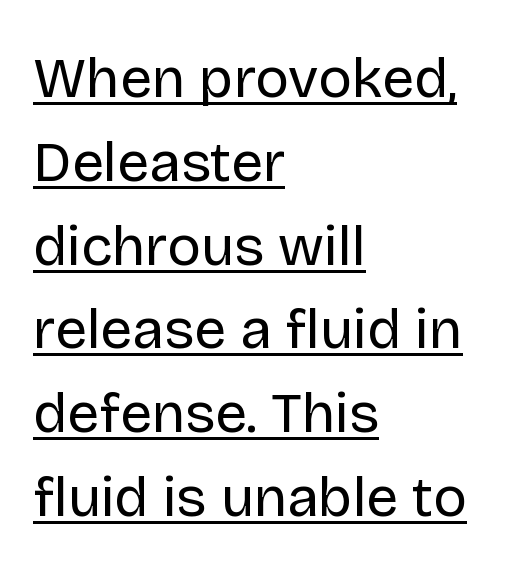
The image shows 57 px regular-weight sans-serif type, upright; set left-aligned, normal line spacing (1.47x), normal letter spacing, underlined; low stroke contrast and a large x-height.
